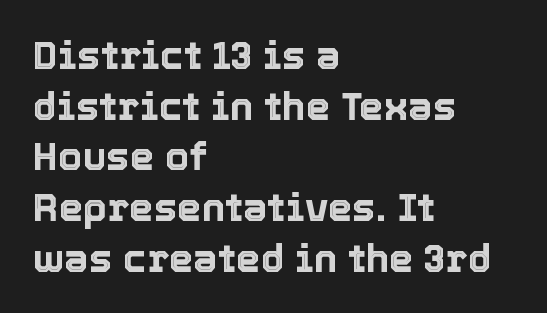
Q: Is the text italic (slanted)? A: No, it is upright.
Q: Is the text underlined? A: No.
Q: How is the paragraph aligned? A: Left-aligned.
Q: Is the spacing between letters normal or unusually wide? A: Normal.
Q: Is the spacing between lines tight, normal or loose? A: Normal.
Q: Width (condensed, normal, or wide)? A: Normal.
Q: x-height? A: Medium.
Q: Monospaced? A: No.
